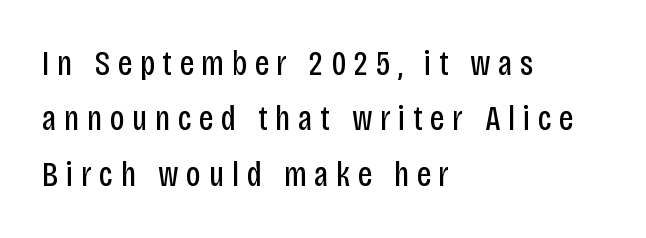
The paragraph has a hard left edge and a soft right edge. Evenly set lines give the paragraph a standard silhouette. Character widths vary here, with narrow letters taking less room than wide ones. Is the type heavy? It reads as light-to-regular instead. What stands out about the letter spacing? Its width — letters are far apart. I'd call this a sans setting — the letters go barefoot.
